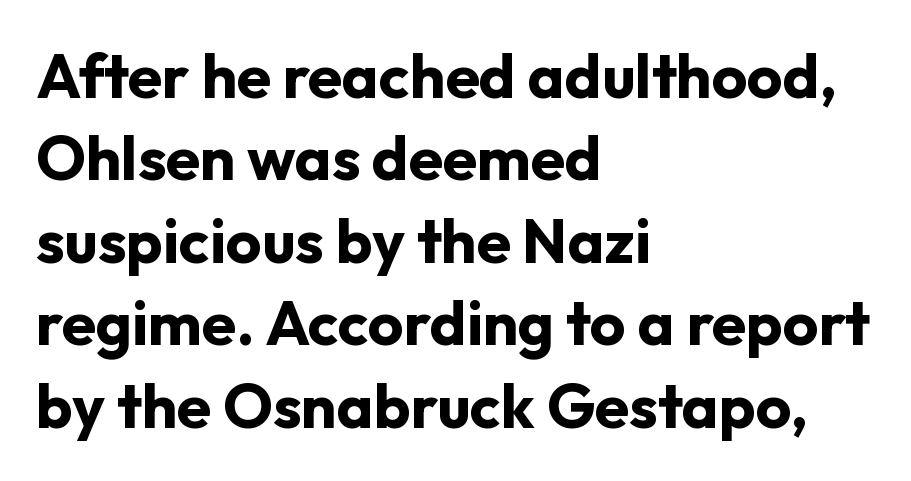
The typeface chosen for these lines omits serifs. The sample has been set heavy, in full bold. Spacing between characters is what you'd get straight out of the box. Upright lettering throughout. Descenders hang freely into open space.
